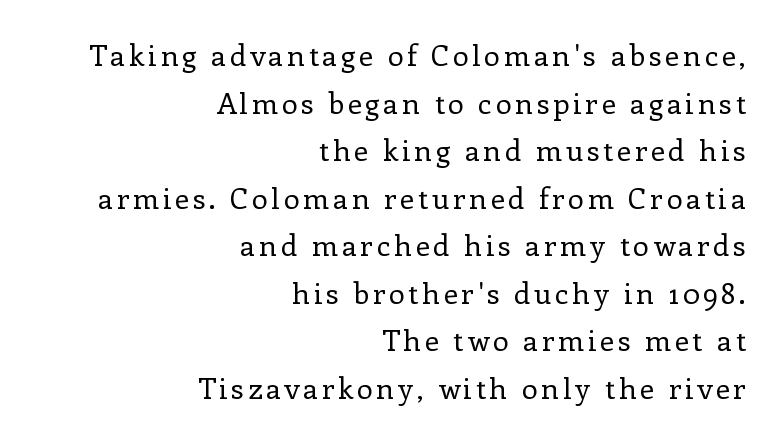
Notice how the stems are strictly vertical — no italics here. Notice how the passage keeps a crisp vertical edge on the right only. Underlining? Definitely not there. These lines are rendered in a variable-pitch font. The strokes are not fattened; the text isn't bold. The line-height multiplier appears to be the usual default.
